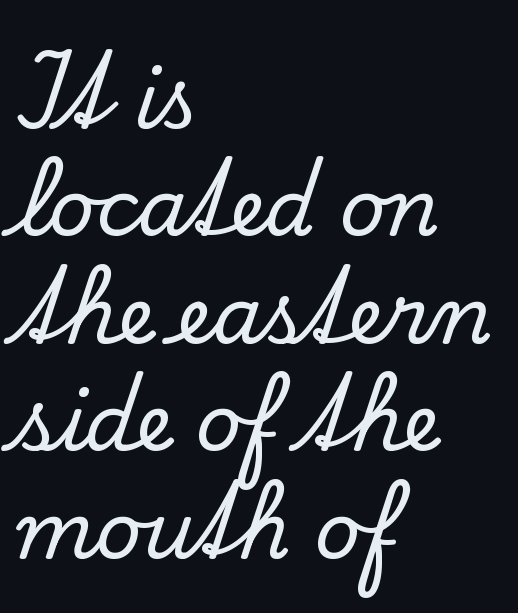
Q: Is the text italic (slanted)? A: Yes.
Q: Is the typeface a serif or a sans-serif typeface? A: Serif.
Q: Is the text underlined? A: No.
Q: How is the paragraph aligned? A: Left-aligned.
Q: Is the spacing between letters normal or unusually wide? A: Normal.
Q: Is the spacing between lines tight, normal or loose? A: Normal.
Q: Width (condensed, normal, or wide)? A: Normal.
Q: Stroke contrast? A: Low.
Q: x-height? A: Small.
Q: Monospaced? A: No.
